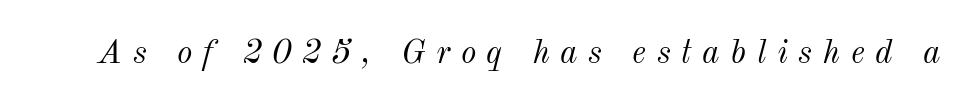
Q: Is the text bold? A: No.
Q: Is the text italic (slanted)? A: Yes, it leans right by about 12 degrees.
Q: Is the text underlined? A: No.
Q: Is the spacing between letters normal or unusually wide? A: Unusually wide.
Q: Width (condensed, normal, or wide)? A: Normal.
Q: Stroke contrast? A: Medium.
Q: x-height? A: Small.
Q: Monospaced? A: No.
